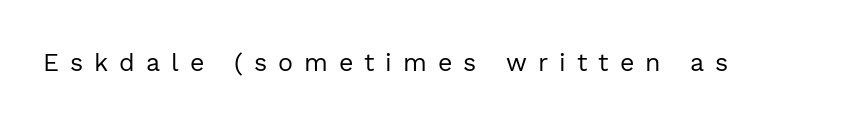
Spacing between characters has been opened up far beyond the box default. Check the space under the baseline: it is left empty. The axis of the letterforms is exactly vertical. The typesetting does not lean heavy: it is not bold.
